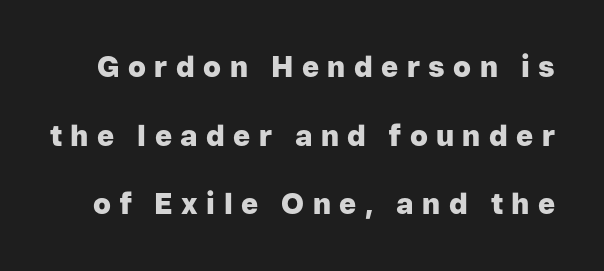
{"serif": "no", "italic": "no", "bold": "yes", "weight": "heavy", "width": "normal", "stroke_contrast": "low", "x_height": "medium", "monospaced": "no", "underline": "no", "line_spacing": "loose", "line_spacing_ratio": 2.37, "letter_spacing": "wide", "letter_spacing_em": 0.29, "glyph_px": 29}
